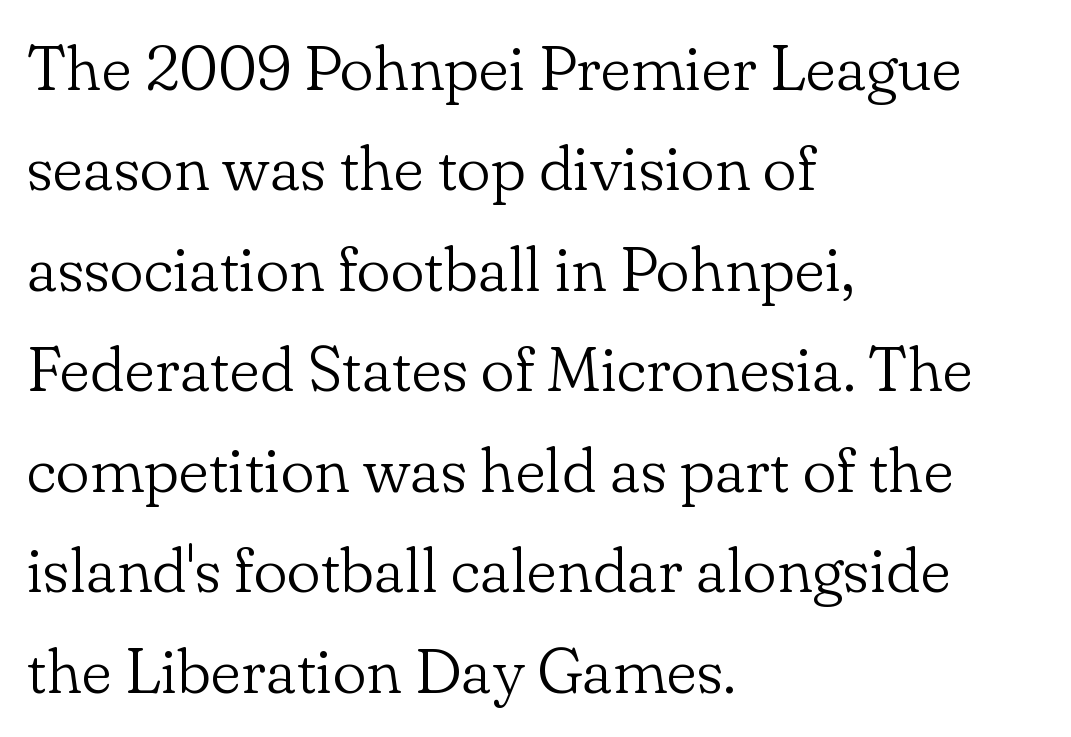
The image shows 64 px light serif type, upright; set left-aligned, normal line spacing (1.57x), normal letter spacing, not underlined; low stroke contrast and a small x-height.
